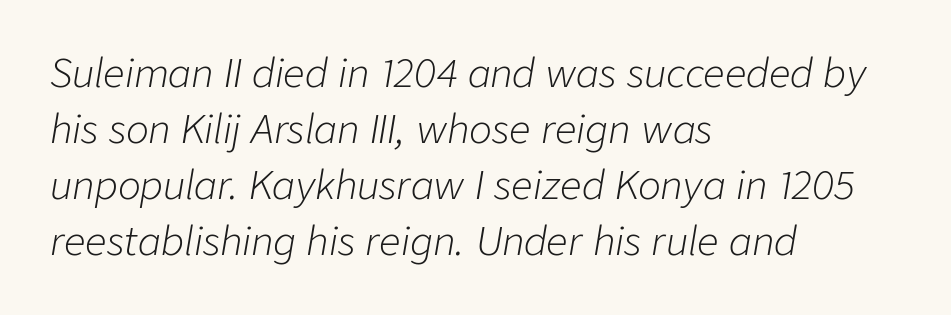
The passage shown stacks its lines at a standard gap. Check under the words: just untouched page. Caption: face not bold, strokes unweighted. Yep, that's italic — everything's leaning.
